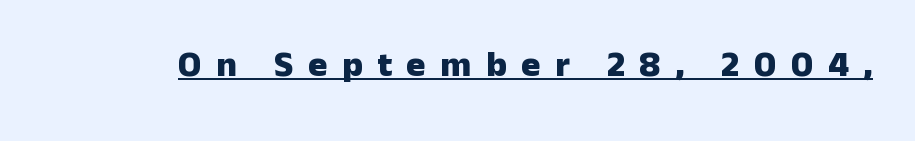
Q: Is the text bold? A: Yes.
Q: Is the text italic (slanted)? A: No, it is upright.
Q: Is the typeface a serif or a sans-serif typeface? A: Sans-serif.
Q: Is the text underlined? A: Yes.
Q: Is the spacing between letters normal or unusually wide? A: Unusually wide.
Q: Width (condensed, normal, or wide)? A: Normal.
Q: Stroke contrast? A: Low.
Q: x-height? A: Medium.
Q: Monospaced? A: No.
